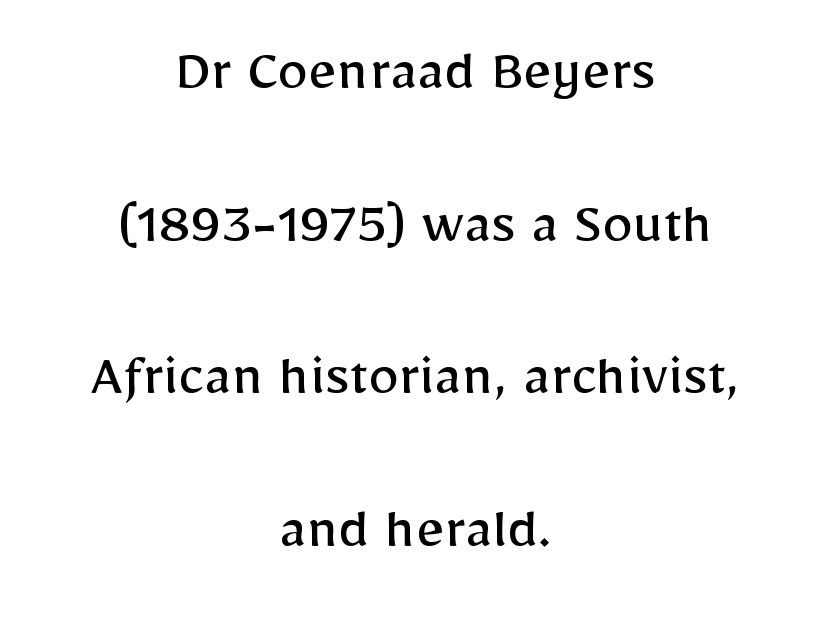
Style check: upright. Characters follow at the spacing the type designer built in. Compared with a typical body face, this is equally light or lighter still. Varying glyph widths throughout — classic text-font behaviour. Compared with a flush-left layout, this one balances lines on the center instead.
